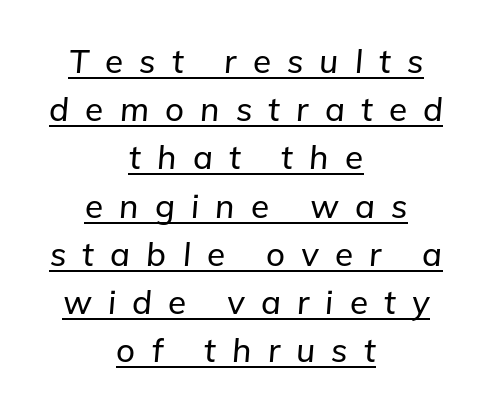
Q: Is the text italic (slanted)? A: Yes, it leans right by about 5 degrees.
Q: Is the text underlined? A: Yes.
Q: How is the paragraph aligned? A: Centered.
Q: Is the spacing between letters normal or unusually wide? A: Unusually wide.
Q: Is the spacing between lines tight, normal or loose? A: Normal.
Q: Width (condensed, normal, or wide)? A: Normal.
Q: Stroke contrast? A: Low.
Q: x-height? A: Medium.
Q: Monospaced? A: No.
